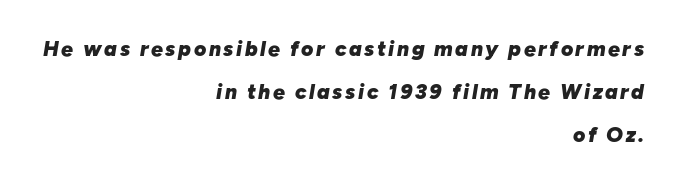
Slanted lettering throughout. The glyphs have the mass of a bold cut. Right-aligned paragraph, ragged on the left. Type without underlining. This sample trades compactness for vertical openness between lines.
